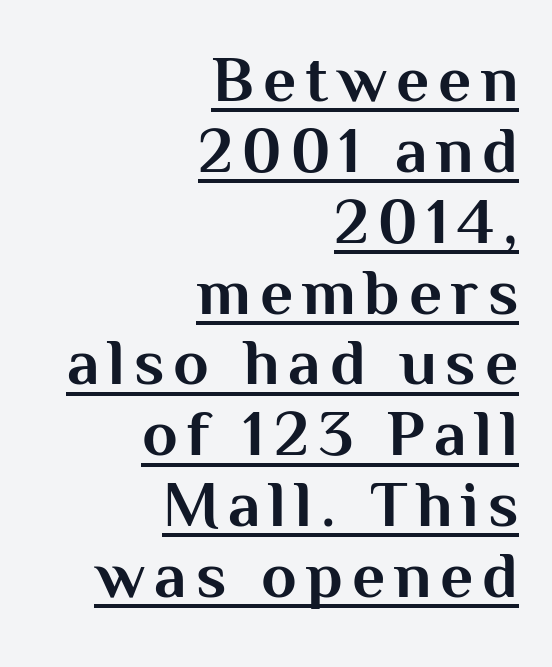
The image shows 65 px bold sans-serif type, upright; set right-aligned, tight line spacing (1.09x), underlined; medium stroke contrast and a medium x-height.
